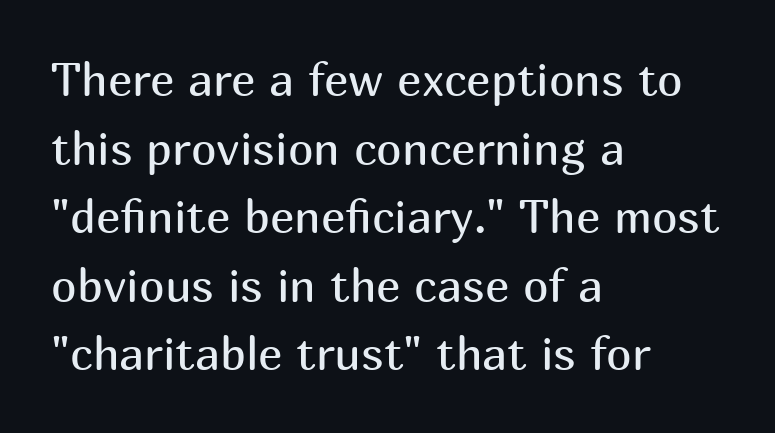
Notice how the passage keeps a crisp vertical edge on the left only. Standard letterfit; no display-style spreading of the glyphs. Posture: straight, roman, zero tilt. Is this a fixed-width face? No — the glyphs have proportional, varying widths.
